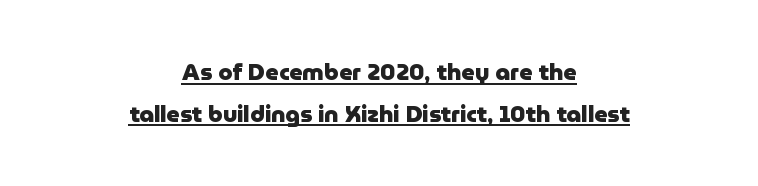
The image shows 23 px bold type, upright; set centered, line spacing 1.81x, normal letter spacing, underlined.
